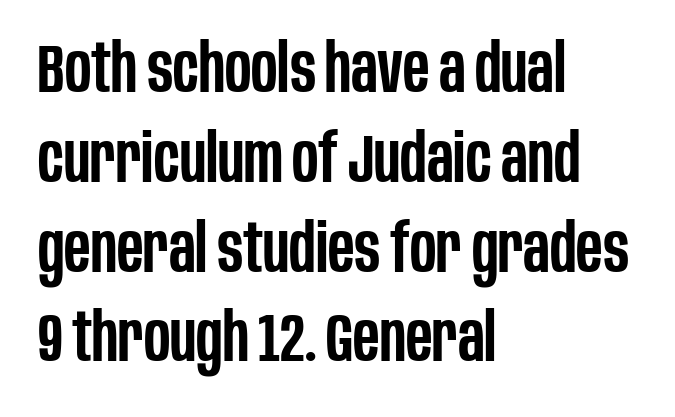
{"serif": "no", "italic": "no", "bold": "semi", "weight": "semibold", "width": "condensed", "stroke_contrast": "low", "x_height": "large", "monospaced": "no", "underline": "no", "align": "left", "line_spacing": "normal", "line_spacing_ratio": 1.34, "letter_spacing": "normal", "letter_spacing_em": 0.0, "glyph_px": 67}
